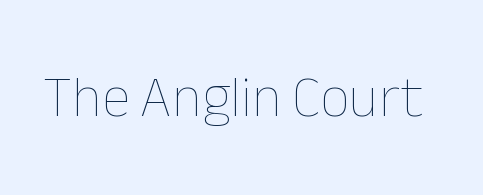
{"italic": "no", "bold": "no", "weight": "thin", "width": "normal", "stroke_contrast": "low", "x_height": "medium", "monospaced": "no", "underline": "no", "letter_spacing": "normal", "letter_spacing_em": 0.0, "glyph_px": 58}
